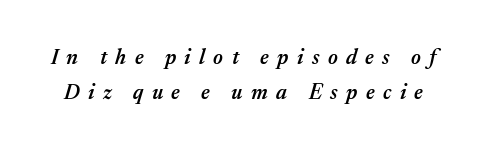
{"italic": "yes", "lean": "right", "slant_degrees": 17, "bold": "semi", "underline": "no", "line_spacing": "normal", "line_spacing_ratio": 1.69, "letter_spacing": "wide", "letter_spacing_em": 0.4, "glyph_px": 21}
